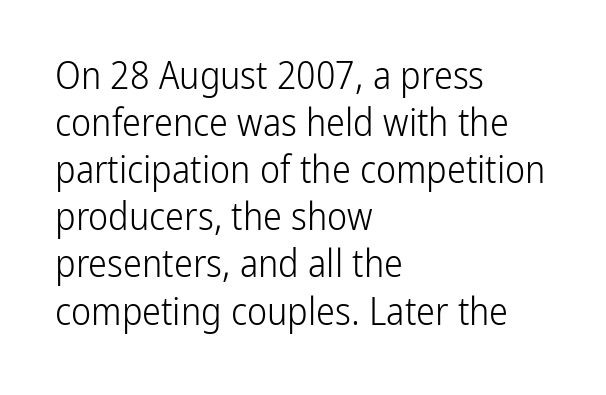
The image shows 38 px light, condensed sans-serif type, upright; set left-aligned, line spacing 1.24x, normal letter spacing, not underlined; low stroke contrast and a medium x-height.
